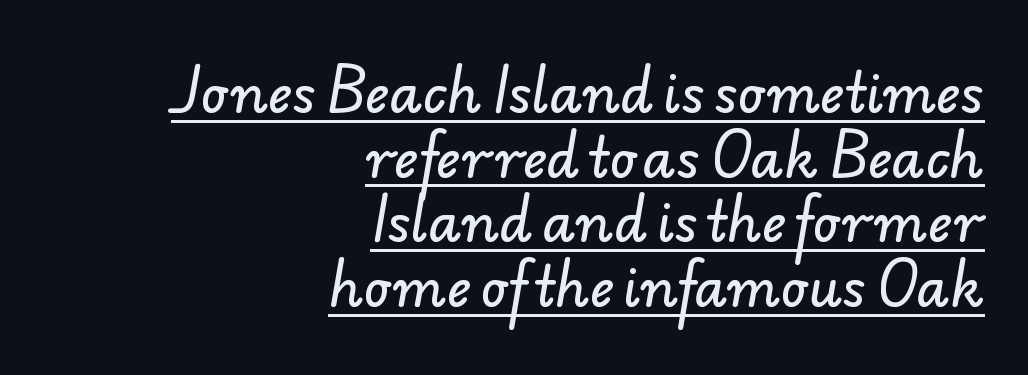
Q: Is the typeface a serif or a sans-serif typeface? A: Sans-serif.
Q: Is the text underlined? A: Yes.
Q: How is the paragraph aligned? A: Right-aligned.
Q: Is the spacing between letters normal or unusually wide? A: Normal.
Q: Width (condensed, normal, or wide)? A: Normal.
Q: Stroke contrast? A: Low.
Q: x-height? A: Small.
Q: Monospaced? A: No.
